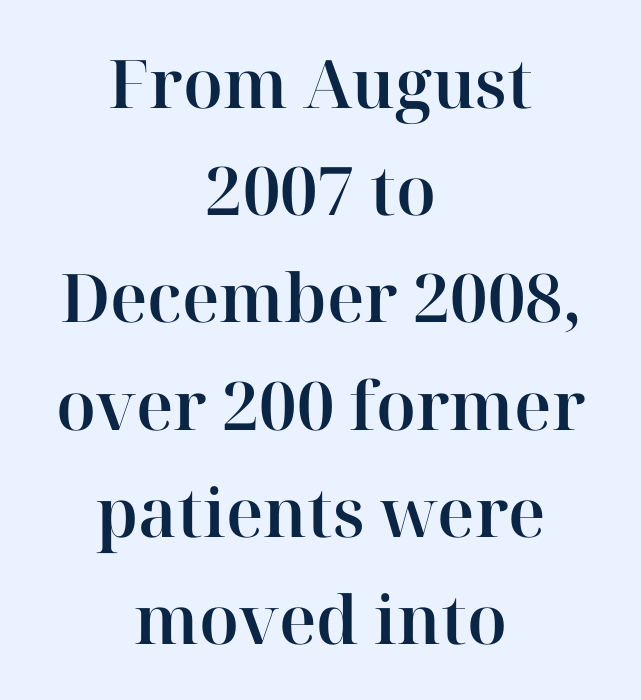
The space directly below the letters is spotless. Does the lettering tilt? It doesn't — this is upright. In terms of letterform style, serifs are clearly present. This sample is center-justified, so both line endings float freely. You could not count columns in this text — the font is proportionally spaced.
